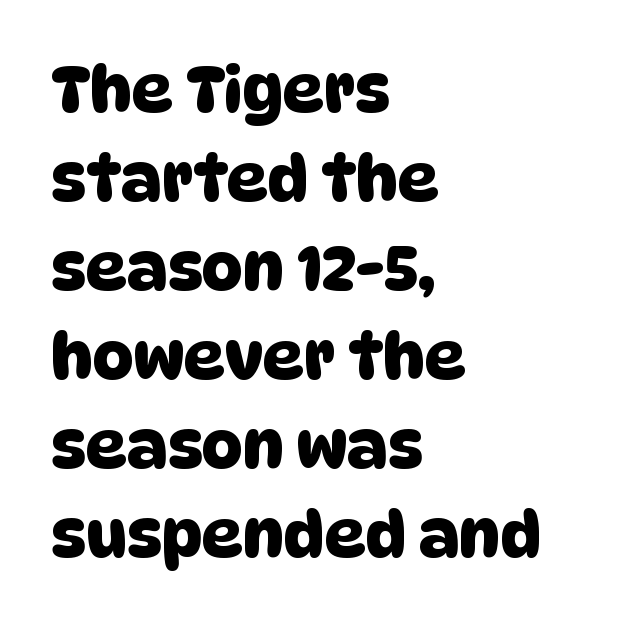
Do the characters align in a grid? No, the font is proportional. Just letters on the line, the space beneath them empty. The designer went with a sans here, leaving each stem footless. In terms of leading, this rendering sits right in the middle. The lines are quadded left.
